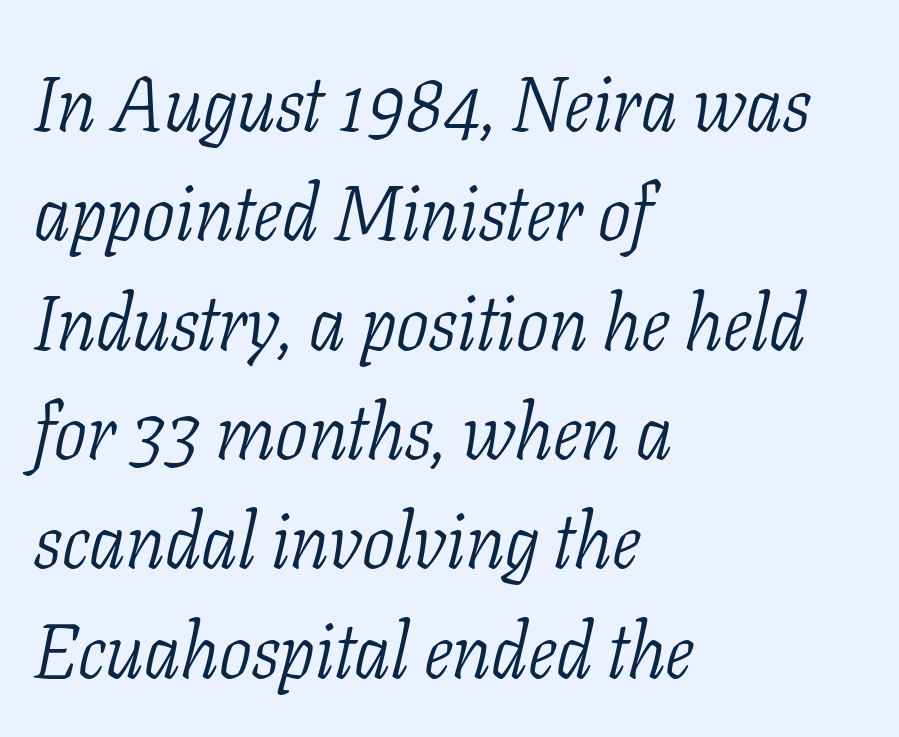
Q: Is the text bold? A: No.
Q: Is the text italic (slanted)? A: Yes, it leans right by about 11 degrees.
Q: Is the typeface a serif or a sans-serif typeface? A: Serif.
Q: Is the text underlined? A: No.
Q: How is the paragraph aligned? A: Left-aligned.
Q: Is the spacing between letters normal or unusually wide? A: Normal.
Q: Is the spacing between lines tight, normal or loose? A: Normal.
Q: Width (condensed, normal, or wide)? A: Condensed.
Q: Stroke contrast? A: Low.
Q: x-height? A: Medium.
Q: Monospaced? A: No.
